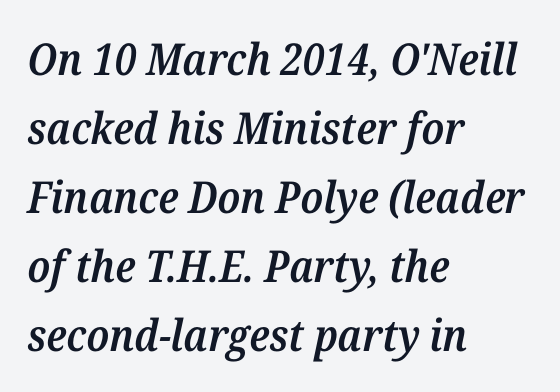
The image shows 44 px semibold serif type, italic (leaning right); set left-aligned, normal line spacing (1.57x), normal letter spacing, not underlined; medium stroke contrast and a medium x-height.
